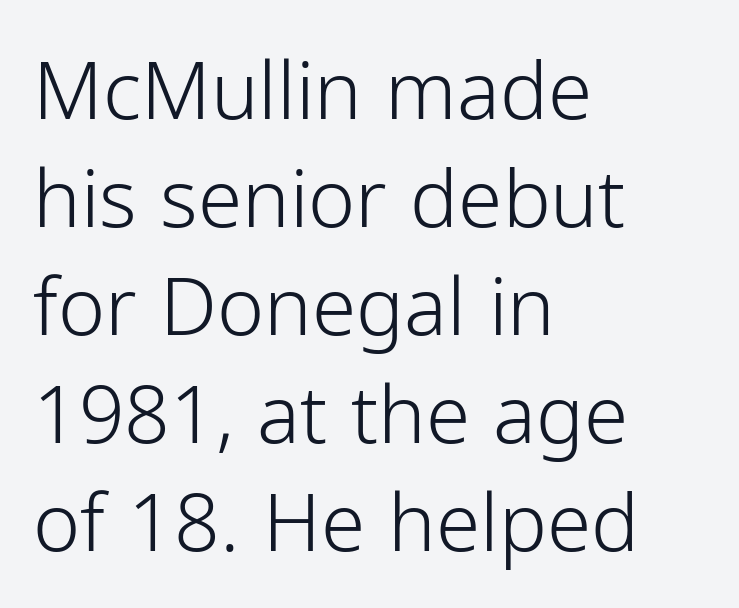
Letters rest on an invisible, unmarked baseline. The passage shown is typed in a proportional face where columns would drift. Is the block centered? No — it sits flush against the left margin. Honestly, the row spacing looks completely unremarkable. Stroke mass is kept to a normal reading level or below. The face used here is a sans, in the tradition of grotesques and geometrics.
